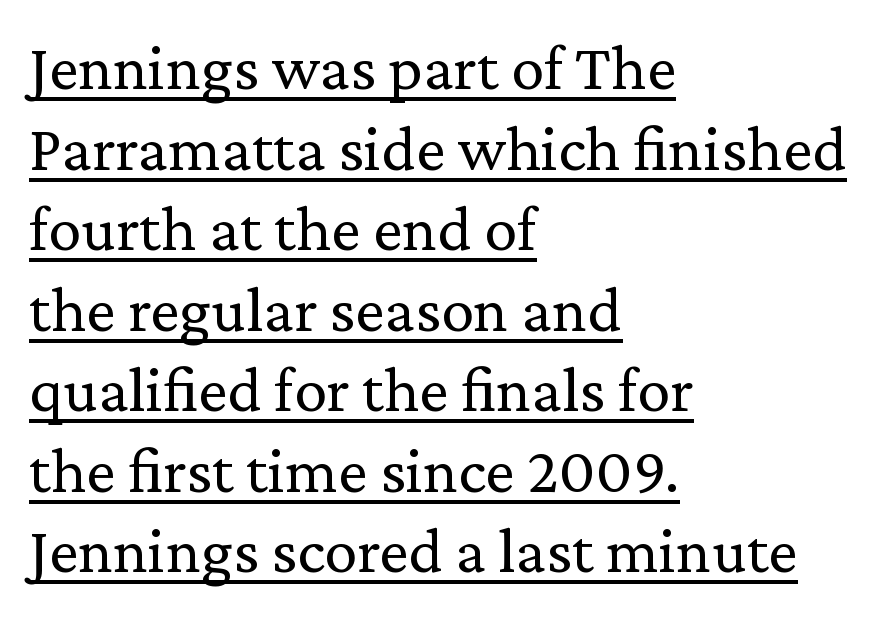
Teacher's note: observe the even left margin — that is flush-left alignment. Honestly, the letter spacing is just normal — you wouldn't notice it. The lettering holds an erect, upright posture throughout. The passage shown is typed in a proportional face where columns would drift. Somebody hit Ctrl+U on this one — the words are underlined. This sample uses a serif face.
